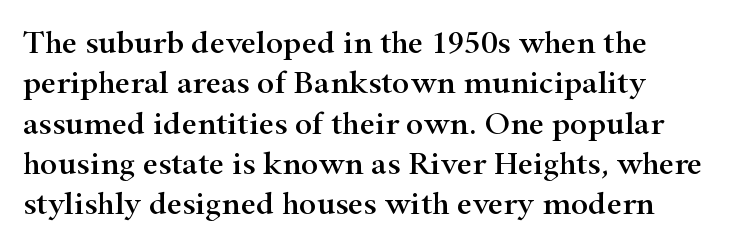
Q: Is the text italic (slanted)? A: No, it is upright.
Q: Is the typeface a serif or a sans-serif typeface? A: Serif.
Q: Is the text underlined? A: No.
Q: Is the spacing between letters normal or unusually wide? A: Normal.
Q: Width (condensed, normal, or wide)? A: Wide.
Q: Stroke contrast? A: High.
Q: x-height? A: Small.
Q: Monospaced? A: No.
